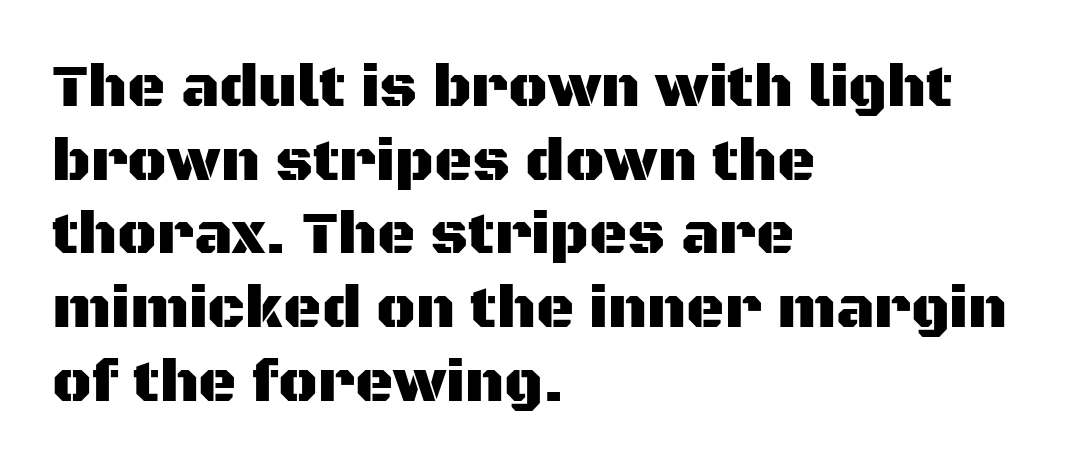
Q: Is the text italic (slanted)? A: No, it is upright.
Q: Is the typeface a serif or a sans-serif typeface? A: Sans-serif.
Q: Is the text underlined? A: No.
Q: How is the paragraph aligned? A: Left-aligned.
Q: Is the spacing between letters normal or unusually wide? A: Normal.
Q: Is the spacing between lines tight, normal or loose? A: Normal.
Q: Width (condensed, normal, or wide)? A: Normal.
Q: Stroke contrast? A: Medium.
Q: x-height? A: Large.
Q: Monospaced? A: No.
